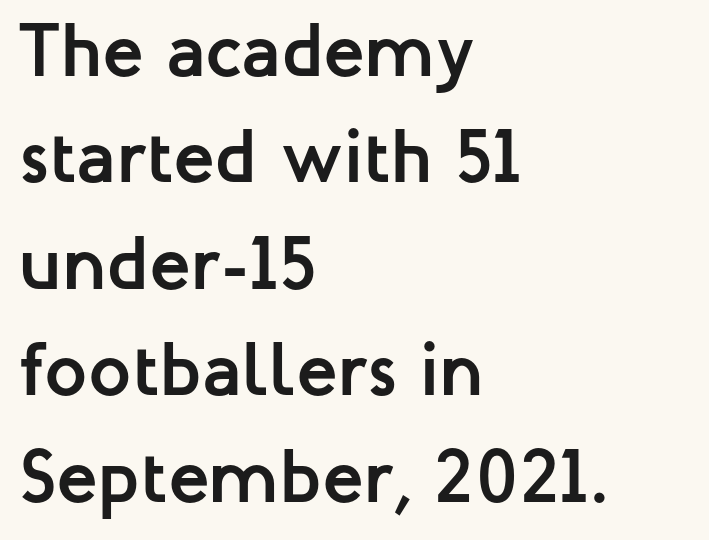
The image shows 76 px semibold sans-serif type, upright; set left-aligned, normal line spacing (1.4x), normal letter spacing, not underlined; low stroke contrast and a medium x-height.
